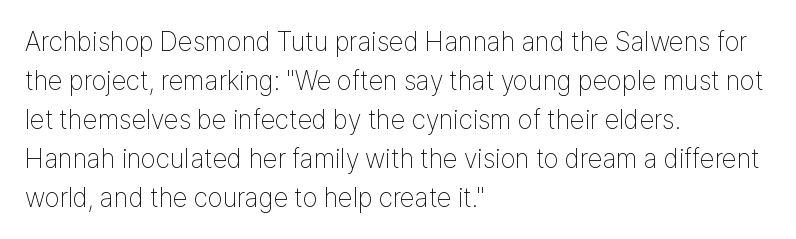
{"italic": "no", "bold": "no", "underline": "no", "align": "left", "line_spacing": "normal", "line_spacing_ratio": 1.44, "letter_spacing": "normal", "letter_spacing_em": 0.0, "glyph_px": 27}
